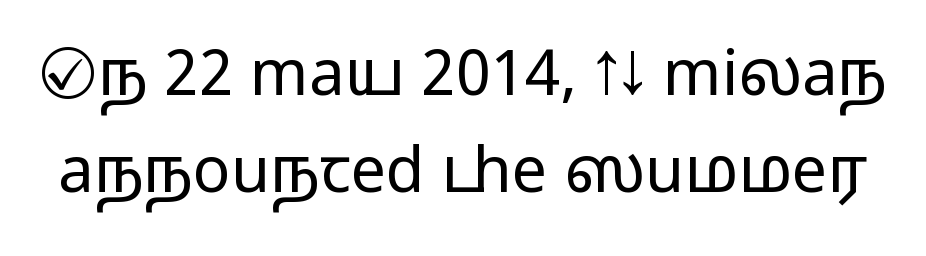
{"serif": "no", "italic": "no", "bold": "no", "weight": "regular", "width": "wide", "stroke_contrast": "low", "x_height": "medium", "monospaced": "no", "underline": "no", "line_spacing": "normal", "line_spacing_ratio": 1.54, "letter_spacing": "normal", "letter_spacing_em": 0.0, "glyph_px": 63}
